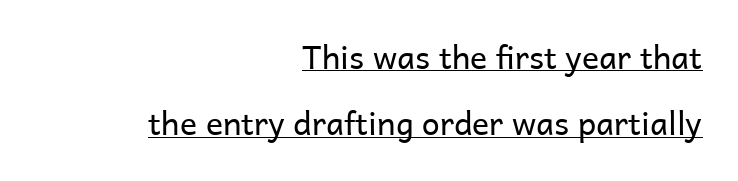
Q: Is the text bold? A: No.
Q: Is the text italic (slanted)? A: No, it is upright.
Q: Is the typeface a serif or a sans-serif typeface? A: Sans-serif.
Q: Is the text underlined? A: Yes.
Q: How is the paragraph aligned? A: Right-aligned.
Q: Is the spacing between letters normal or unusually wide? A: Normal.
Q: Is the spacing between lines tight, normal or loose? A: Loose.
Q: Width (condensed, normal, or wide)? A: Normal.
Q: Stroke contrast? A: Low.
Q: x-height? A: Medium.
Q: Monospaced? A: No.
